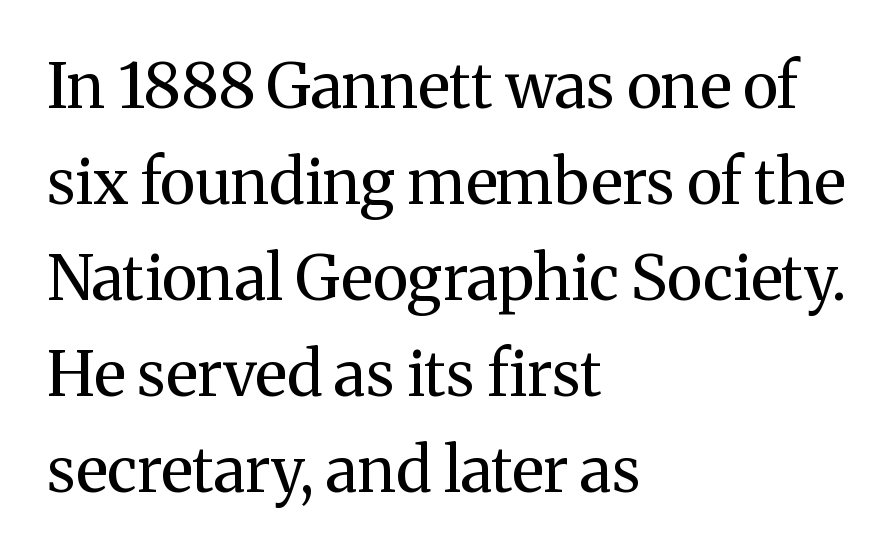
Style check: upright. A serif font was chosen for this passage. Vertical stems look standard width or narrower in stroke. Letter spacing: default. The text block is weighted toward the left margin, trailing off unevenly rightward. Regular leading.
